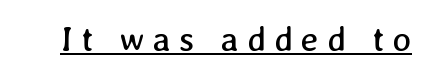
The image shows 35 px regular-weight type; set unusually wide letter spacing (+0.23 em), underlined; low stroke contrast and a medium x-height.
